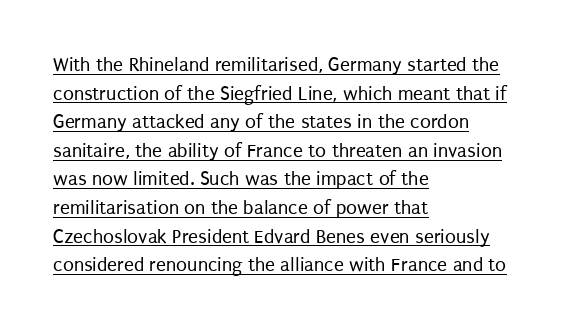
The image shows 20 px text type, upright; set left-aligned, normal line spacing (1.43x), normal letter spacing, underlined.
